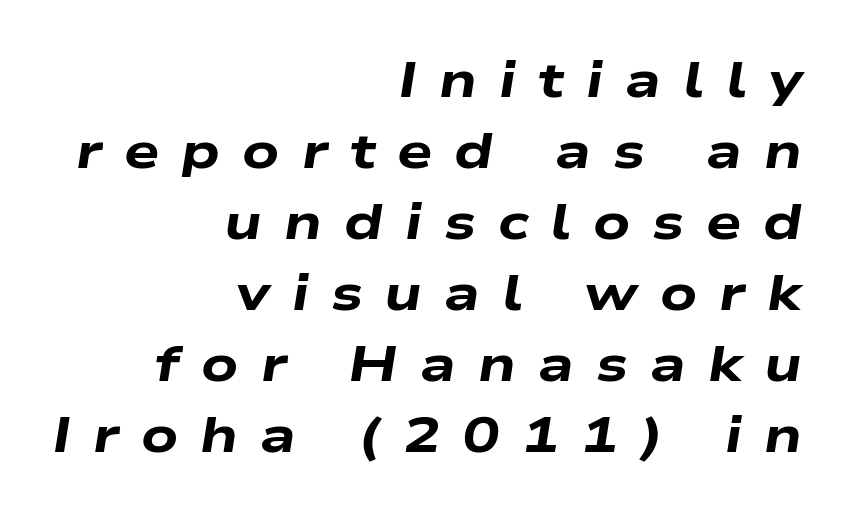
Q: Is the text bold? A: Yes.
Q: Is the text italic (slanted)? A: Yes, it leans right by about 9 degrees.
Q: Is the text underlined? A: No.
Q: How is the paragraph aligned? A: Right-aligned.
Q: Is the spacing between letters normal or unusually wide? A: Unusually wide.
Q: Is the spacing between lines tight, normal or loose? A: Normal.
Q: Width (condensed, normal, or wide)? A: Wide.
Q: Stroke contrast? A: Low.
Q: x-height? A: Medium.
Q: Monospaced? A: No.
